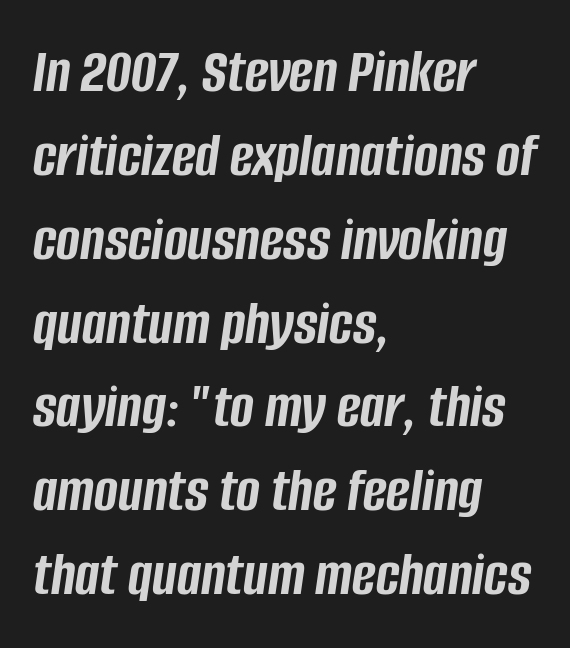
Q: Is the text bold? A: Yes.
Q: Is the text italic (slanted)? A: Yes, it leans right by about 8 degrees.
Q: Is the text underlined? A: No.
Q: How is the paragraph aligned? A: Left-aligned.
Q: Is the spacing between letters normal or unusually wide? A: Normal.
Q: Is the spacing between lines tight, normal or loose? A: Normal.
Q: Width (condensed, normal, or wide)? A: Condensed.
Q: Stroke contrast? A: Low.
Q: x-height? A: Large.
Q: Monospaced? A: No.
